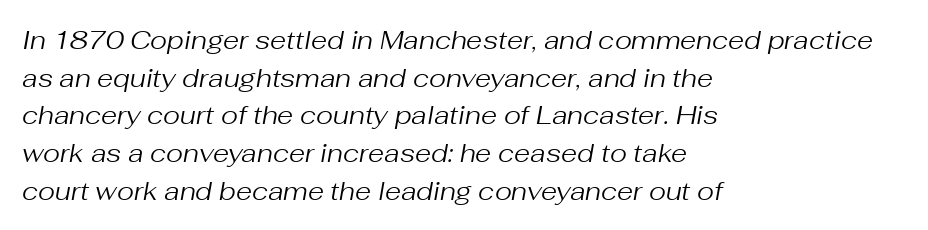
The image shows 26 px text type, italic (leaning right); set left-aligned, normal line spacing (1.45x), normal letter spacing, not underlined.
